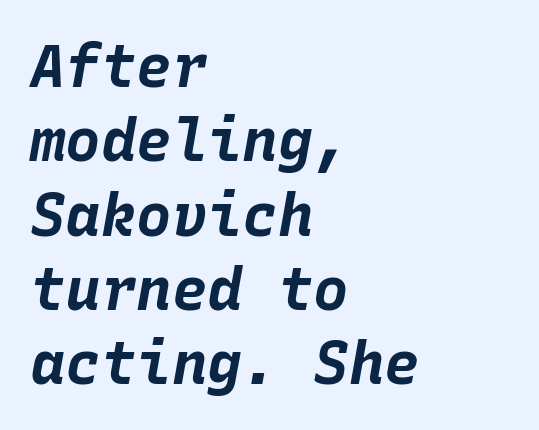
Q: Is the text bold? A: Yes.
Q: Is the text italic (slanted)? A: Yes, it leans right by about 10 degrees.
Q: Is the text underlined? A: No.
Q: How is the paragraph aligned? A: Left-aligned.
Q: Is the spacing between letters normal or unusually wide? A: Normal.
Q: Is the spacing between lines tight, normal or loose? A: Normal.
Q: Width (condensed, normal, or wide)? A: Normal.
Q: Stroke contrast? A: Low.
Q: x-height? A: Large.
Q: Monospaced? A: Yes.
